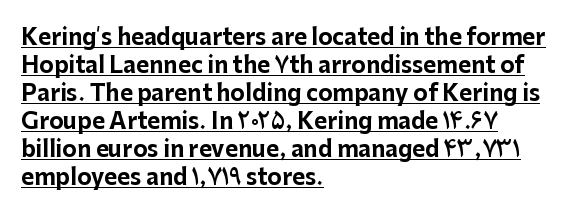
{"italic": "no", "bold": "yes", "underline": "yes", "align": "left", "line_spacing": "normal", "line_spacing_ratio": 1.27, "letter_spacing": "normal", "letter_spacing_em": 0.0, "glyph_px": 22}
